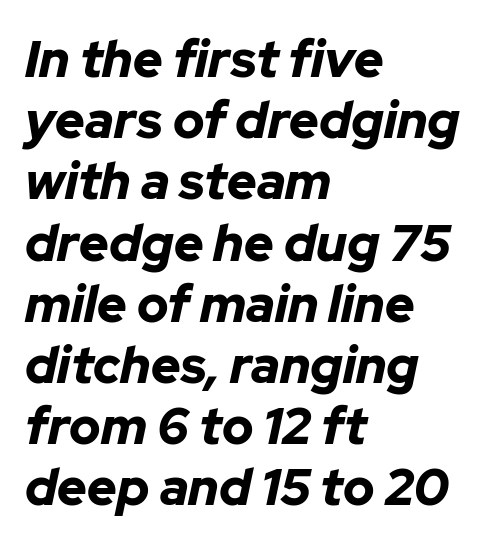
Q: Is the text bold? A: Yes.
Q: Is the text italic (slanted)? A: Yes, it leans right by about 12 degrees.
Q: Is the text underlined? A: No.
Q: How is the paragraph aligned? A: Left-aligned.
Q: Is the spacing between letters normal or unusually wide? A: Normal.
Q: Width (condensed, normal, or wide)? A: Normal.
Q: Stroke contrast? A: Low.
Q: x-height? A: Medium.
Q: Monospaced? A: No.
